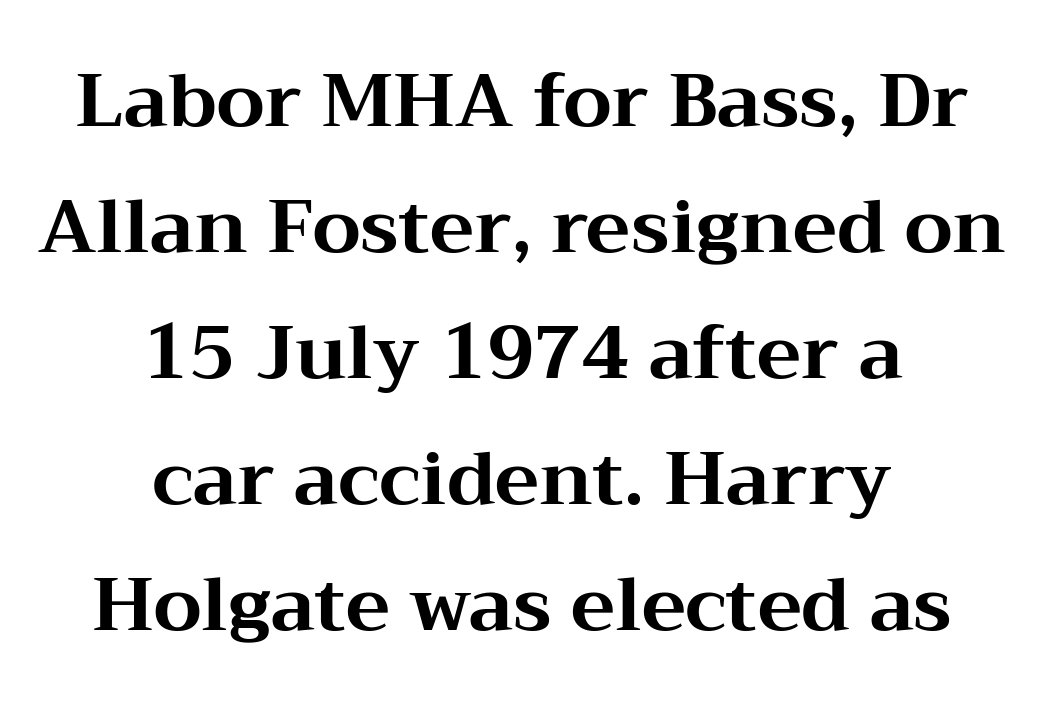
{"serif": "yes", "italic": "no", "bold": "yes", "weight": "bold", "width": "wide", "stroke_contrast": "medium", "x_height": "medium", "monospaced": "no", "underline": "no", "align": "center", "line_spacing": "normal", "line_spacing_ratio": 1.68, "letter_spacing": "normal", "letter_spacing_em": 0.0, "glyph_px": 75}
